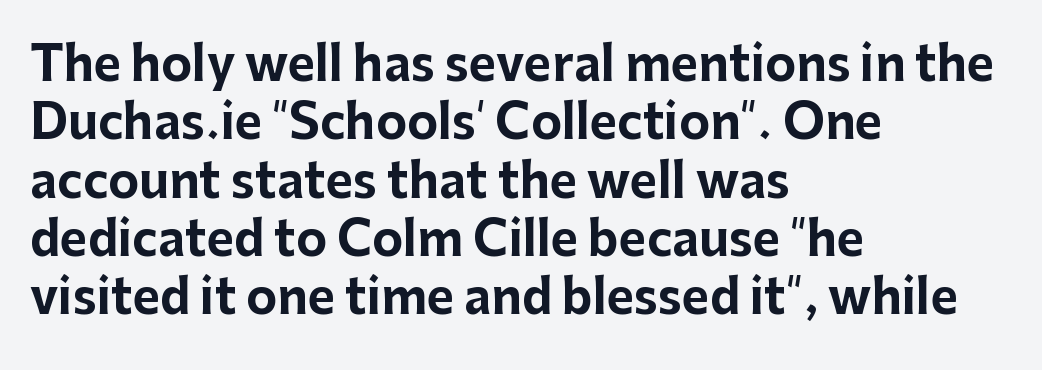
A student would call this left alignment; a typographer would say flush left, rag right. Looks like regular typesetting: each glyph gets only the width it needs. Letters rest on an invisible, unmarked baseline. The face used here has the dense, thick strokes of a bold. What stands out about the letter spacing? Nothing — it is the standard amount.
